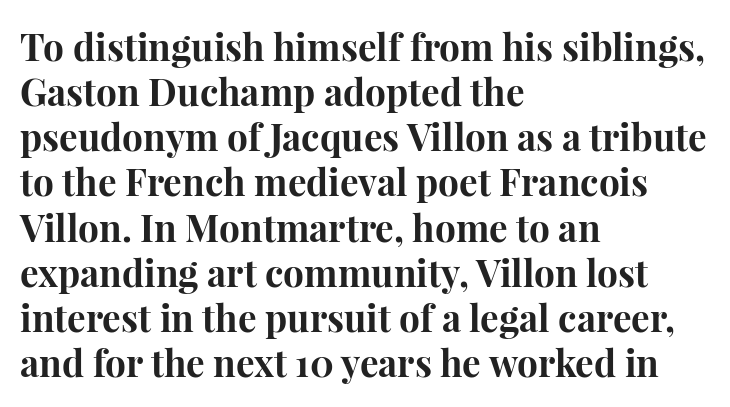
Q: Is the text bold? A: Yes.
Q: Is the text italic (slanted)? A: No, it is upright.
Q: Is the typeface a serif or a sans-serif typeface? A: Serif.
Q: Is the text underlined? A: No.
Q: How is the paragraph aligned? A: Left-aligned.
Q: Is the spacing between letters normal or unusually wide? A: Normal.
Q: Width (condensed, normal, or wide)? A: Normal.
Q: Stroke contrast? A: High.
Q: x-height? A: Medium.
Q: Monospaced? A: No.
